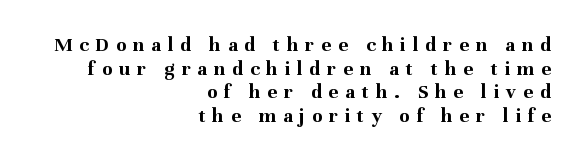
{"italic": "no", "bold": "yes", "underline": "no", "align": "right", "line_spacing": "tight", "line_spacing_ratio": 1.13, "letter_spacing": "wide", "letter_spacing_em": 0.33, "glyph_px": 21}
